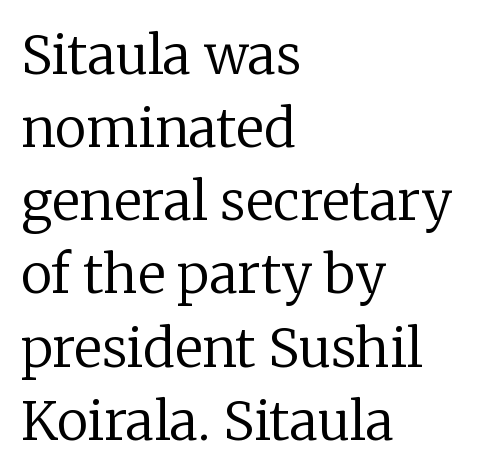
{"serif": "yes", "italic": "no", "bold": "no", "weight": "regular", "width": "normal", "stroke_contrast": "low", "x_height": "medium", "monospaced": "no", "underline": "no", "align": "left", "line_spacing": "normal", "line_spacing_ratio": 1.38, "letter_spacing": "normal", "letter_spacing_em": 0.0, "glyph_px": 53}
